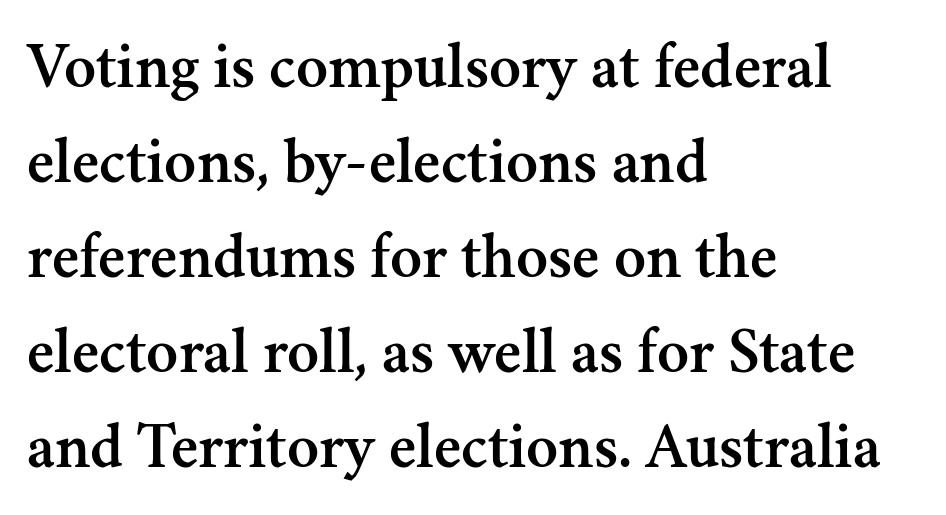
The image shows 66 px serif type, upright; set left-aligned, normal line spacing (1.44x), normal letter spacing, not underlined; medium stroke contrast and a small x-height.
